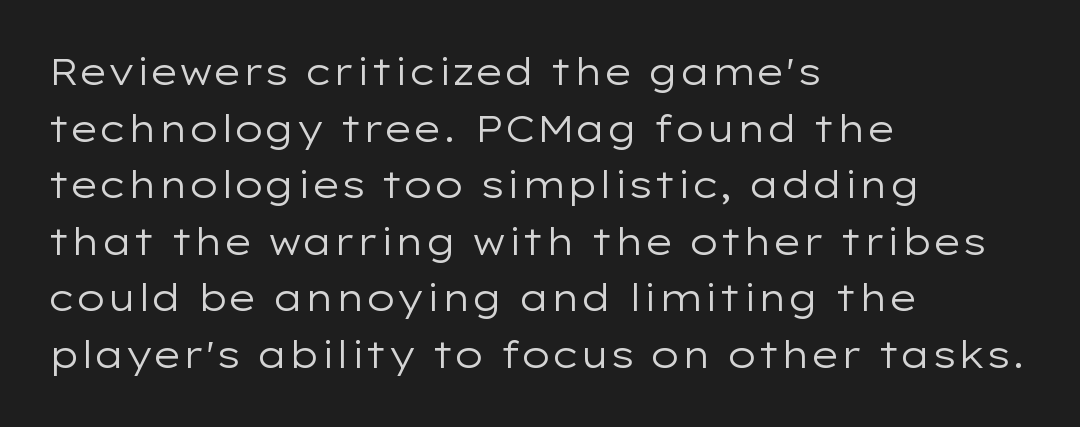
Q: Is the text bold? A: No.
Q: Is the text italic (slanted)? A: No, it is upright.
Q: Is the typeface a serif or a sans-serif typeface? A: Sans-serif.
Q: Is the text underlined? A: No.
Q: How is the paragraph aligned? A: Left-aligned.
Q: Is the spacing between letters normal or unusually wide? A: Normal.
Q: Is the spacing between lines tight, normal or loose? A: Normal.
Q: Width (condensed, normal, or wide)? A: Wide.
Q: Stroke contrast? A: Low.
Q: x-height? A: Medium.
Q: Monospaced? A: No.
